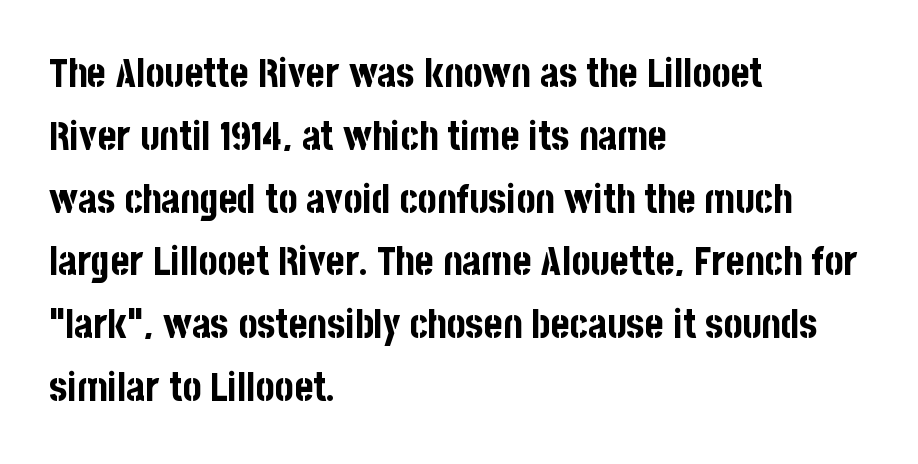
{"serif": "no", "italic": "no", "bold": "yes", "weight": "bold", "width": "condensed", "stroke_contrast": "low", "x_height": "large", "monospaced": "no", "underline": "no", "align": "left", "line_spacing": "normal", "line_spacing_ratio": 1.57, "letter_spacing": "normal", "letter_spacing_em": 0.0, "glyph_px": 40}
